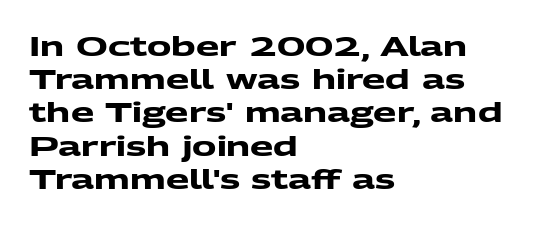
{"bold": "yes", "underline": "no", "align": "left", "line_spacing_ratio": 1.23, "letter_spacing": "normal", "letter_spacing_em": 0.0, "glyph_px": 27}
